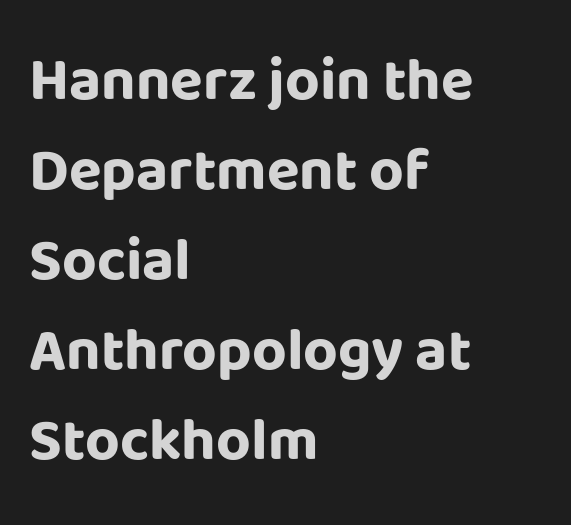
{"serif": "no", "italic": "no", "bold": "yes", "weight": "bold", "width": "normal", "stroke_contrast": "low", "x_height": "large", "monospaced": "no", "underline": "no", "align": "left", "line_spacing": "normal", "line_spacing_ratio": 1.5, "letter_spacing": "normal", "letter_spacing_em": 0.0, "glyph_px": 60}
